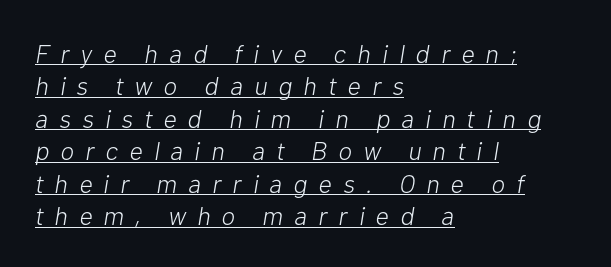
The font is comparable to plain body text, perhaps lighter. Loose tracking; the words dissolve into strings of separated letters. What's the leading like? Ordinary, nothing unusual. Is the block centered? No — it sits flush against the left margin. It's the slanting kind of type.
